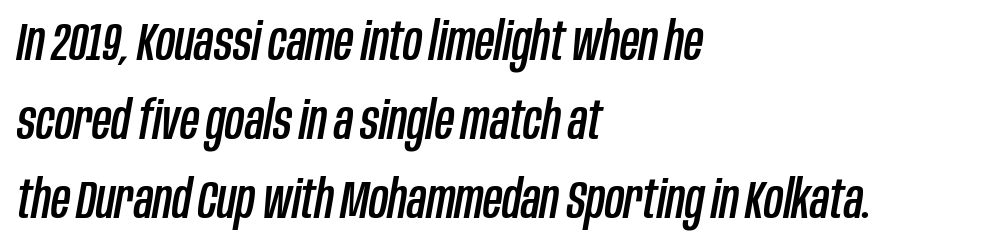
{"italic": "yes", "lean": "right", "slant_degrees": 10, "width": "condensed", "stroke_contrast": "low", "x_height": "large", "monospaced": "no", "underline": "no", "align": "left", "line_spacing": "normal", "line_spacing_ratio": 1.49, "letter_spacing": "normal", "letter_spacing_em": 0.0, "glyph_px": 53}
